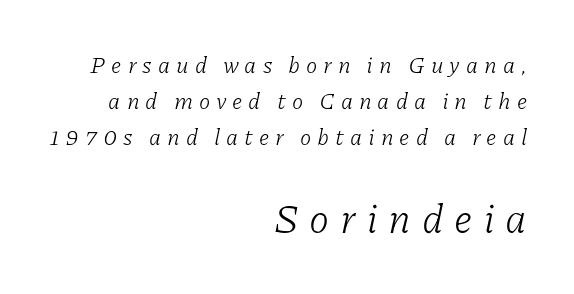
{"serif": "yes", "italic": "yes", "lean": "right", "slant_degrees": 11, "bold": "no", "weight": "light", "width": "normal", "stroke_contrast": "low", "x_height": "medium", "monospaced": "no", "underline": "no", "align": "right", "line_spacing": "normal", "line_spacing_ratio": 1.56, "letter_spacing": "wide", "letter_spacing_em": 0.26, "larger_block": "second", "size_ratio": 1.78, "glyph_px": 41}
